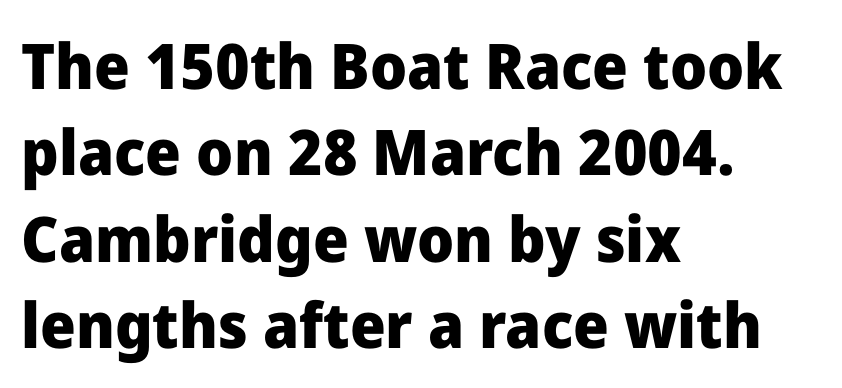
The image shows 63 px heavy sans-serif type, upright; set left-aligned, normal line spacing (1.37x), normal letter spacing, not underlined; low stroke contrast and a medium x-height.
